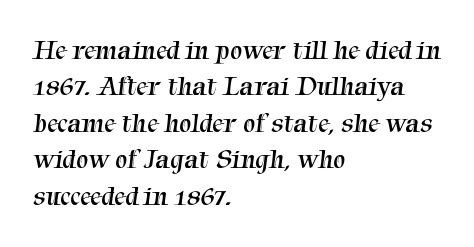
The image shows 27 px text type; set left-aligned, normal line spacing (1.35x), normal letter spacing, not underlined.
